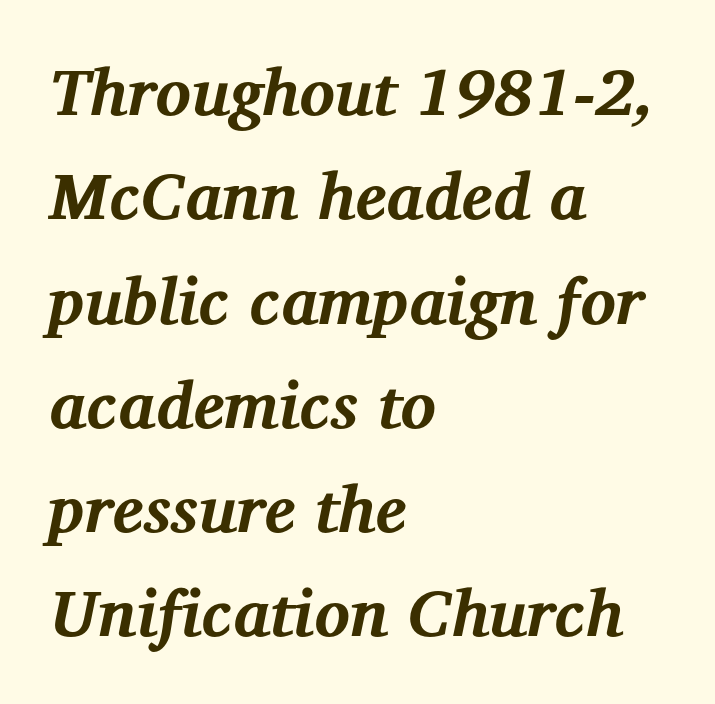
The image shows 66 px bold serif type, italic (leaning right); set left-aligned, normal line spacing (1.58x), normal letter spacing, not underlined; medium stroke contrast and a medium x-height.
